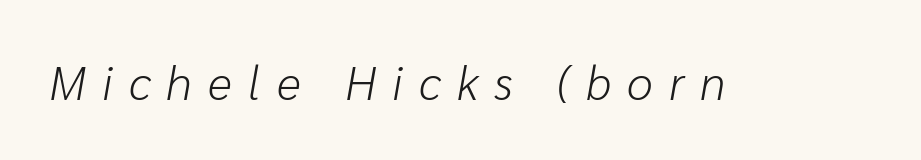
The image shows 47 px light type, italic (leaning right); set unusually wide letter spacing (+0.34 em), not underlined; low stroke contrast and a medium x-height.
